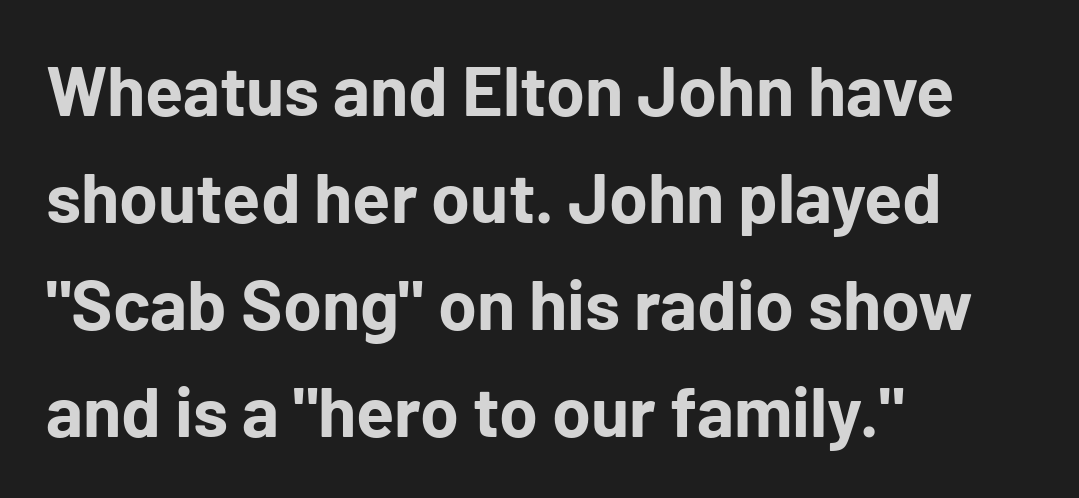
Line starts are locked; line ends wander. Here the designer chose a conventional face with non-uniform glyph widths. Honestly, the letter spacing is just normal — you wouldn't notice it. This is sans-serif lettering, the kind often seen on screens and signage. These lines sit exactly where default settings would place them.
